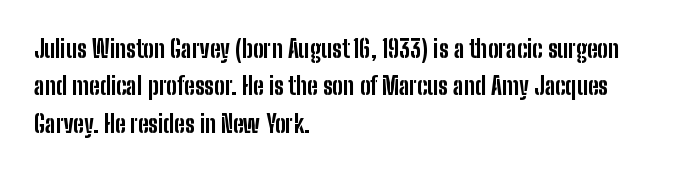
The image shows 24 px bold type, upright; set left-aligned, normal line spacing (1.56x), normal letter spacing, not underlined.
